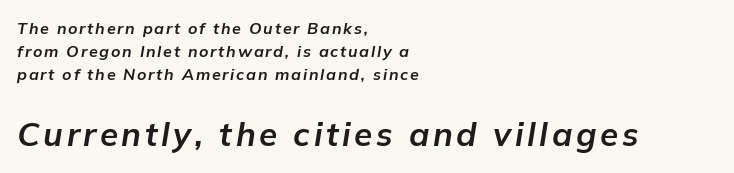
The image shows 33 px bold type, italic (leaning right); set left-aligned, normal line spacing (1.43x), not underlined; the second (bottom) block is 2.06x larger; low stroke contrast and a medium x-height.
